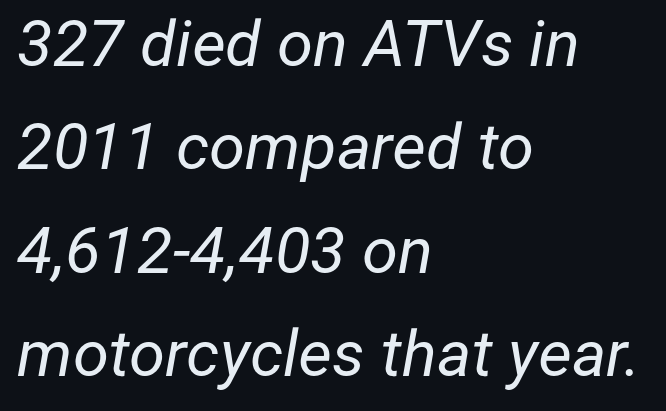
The passage shown is typed in a proportional face where columns would drift. Observe the lean: these are italic letterforms. The rendering anchors every line to the left-hand side. Here the glyphs are tracked normally, forming tight word shapes.
